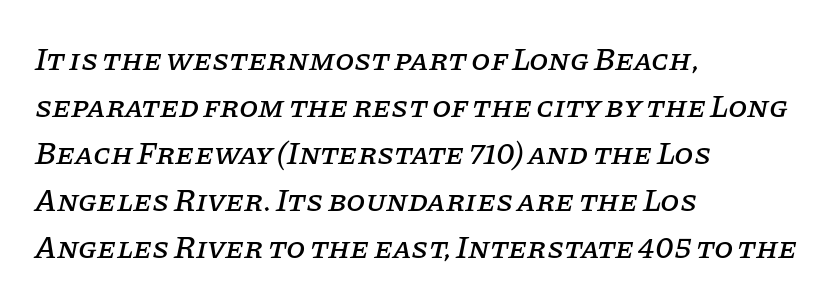
The passage shown is typeset with a serif family. Yep, that's italic — everything's leaning. Alignment: flush left. Honestly, the letter spacing is just normal — you wouldn't notice it.
